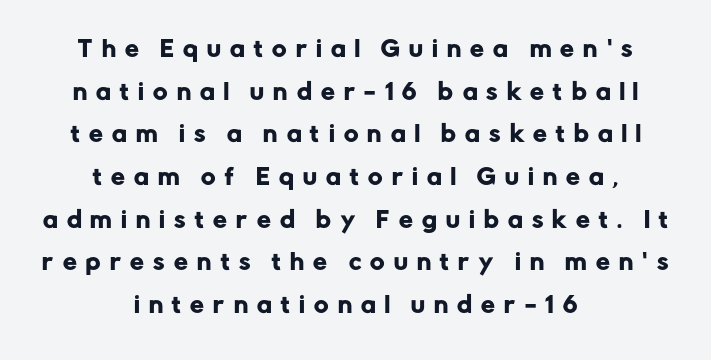
The image shows 22 px text type, upright; set centered, loose line spacing (1.94x), unusually wide letter spacing (+0.42 em), not underlined.
